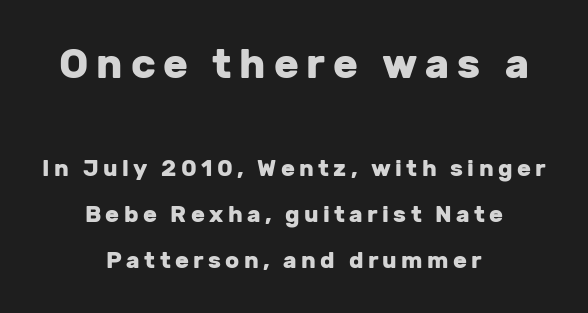
Ordinary non-slanted type is in use. Honestly, there is no underline to notice here at all. Top chunk: large. Bottom chunk: small. Heft: maximum for text — a bold. The setting favours the middle, as headings and verse often do. How would I describe the line gaps? Wide and relaxed.
